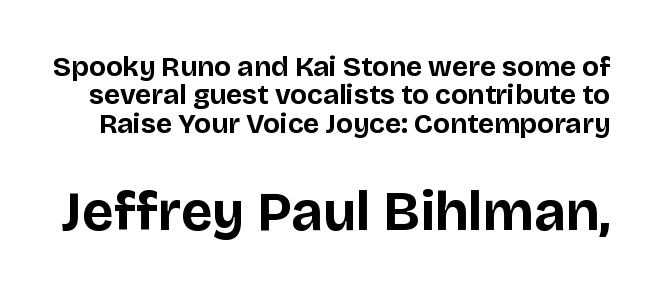
The letters stand straight up with perfectly vertical stems. Note: smaller setting up top, larger setting below. Weight check: bold — yes, fully. Nothing sits at the stroke ends, so this counts as sans-serif.
